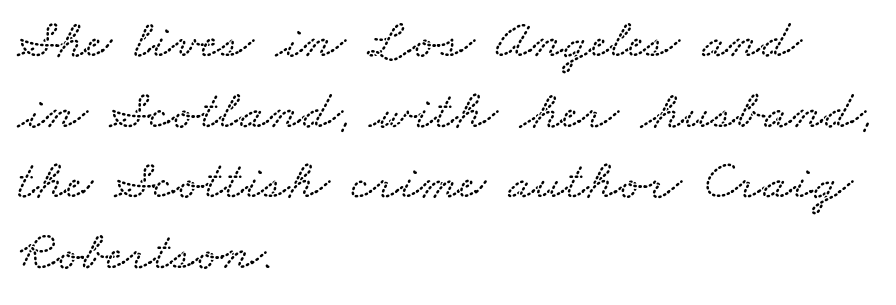
Q: Is the text underlined? A: No.
Q: How is the paragraph aligned? A: Left-aligned.
Q: Is the spacing between letters normal or unusually wide? A: Normal.
Q: Is the spacing between lines tight, normal or loose? A: Normal.
Q: Width (condensed, normal, or wide)? A: Wide.
Q: Stroke contrast? A: Low.
Q: x-height? A: Small.
Q: Monospaced? A: No.
